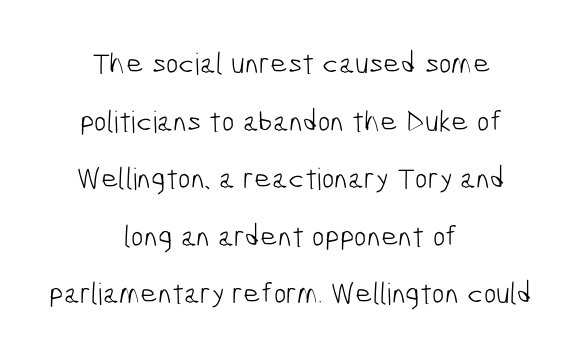
{"serif": "no", "bold": "no", "weight": "light", "width": "condensed", "stroke_contrast": "low", "x_height": "medium", "monospaced": "no", "underline": "no", "align": "center", "line_spacing": "loose", "line_spacing_ratio": 1.92, "letter_spacing": "normal", "letter_spacing_em": 0.0, "glyph_px": 30}
